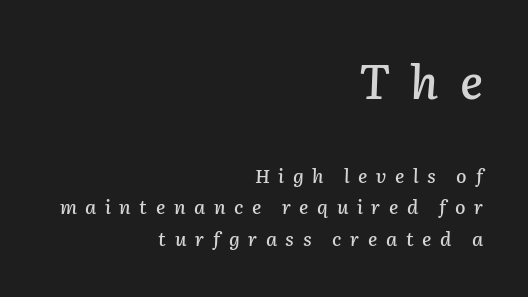
{"italic": "yes", "lean": "right", "slant_degrees": 2, "width": "normal", "stroke_contrast": "low", "x_height": "medium", "monospaced": "no", "underline": "no", "align": "right", "line_spacing": "normal", "line_spacing_ratio": 1.66, "letter_spacing": "wide", "letter_spacing_em": 0.45, "larger_block": "first", "size_ratio": 2.47, "glyph_px": 47}
